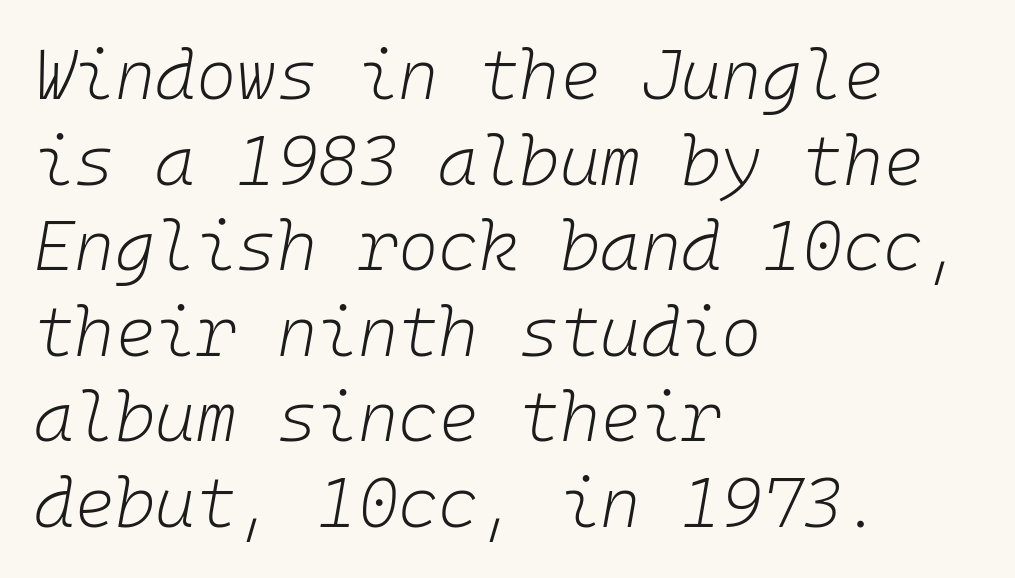
A classic flush-left, rag-right setting is used for this passage. You could count columns in this text — the font is strictly monospaced. The weight tops out at a normal text grade. Each row of text sits above clean, open space. Glyph-to-glyph distance matches everyday printed text.
